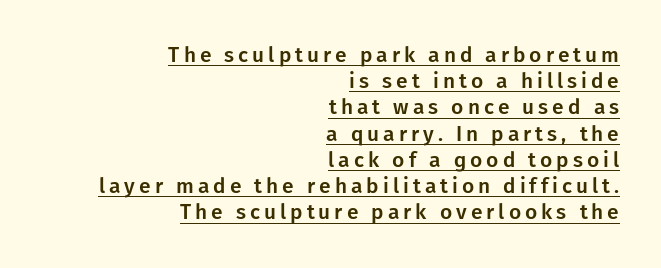
Q: Is the text italic (slanted)? A: No, it is upright.
Q: Is the text underlined? A: Yes.
Q: How is the paragraph aligned? A: Right-aligned.
Q: Is the spacing between lines tight, normal or loose? A: Normal.
